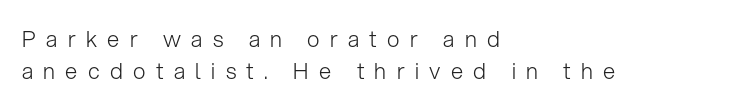
Q: Is the text bold? A: No.
Q: Is the text italic (slanted)? A: No, it is upright.
Q: Is the text underlined? A: No.
Q: How is the paragraph aligned? A: Left-aligned.
Q: Is the spacing between letters normal or unusually wide? A: Unusually wide.
Q: Is the spacing between lines tight, normal or loose? A: Normal.
